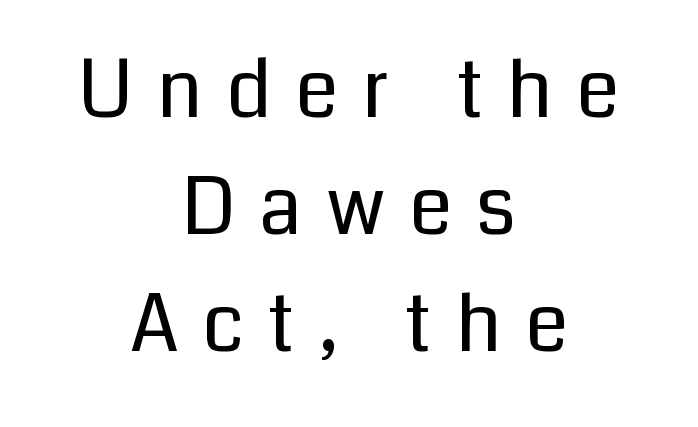
{"serif": "no", "italic": "no", "bold": "no", "weight": "regular", "width": "normal", "stroke_contrast": "low", "x_height": "medium", "monospaced": "no", "underline": "no", "align": "center", "line_spacing": "normal", "line_spacing_ratio": 1.48, "letter_spacing": "wide", "letter_spacing_em": 0.3, "glyph_px": 79}
